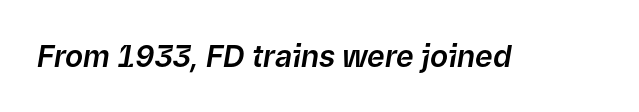
The image shows 30 px text type, italic (leaning right); set normal letter spacing, not underlined; low stroke contrast and a medium x-height.
